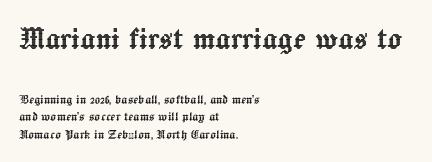
Line starts are locked; line ends wander. Plain, unruled lines of type. The passage shown has conventional tracking throughout. The earlier block is typeset at a bigger size than the later block. Character widths vary here, with narrow letters taking less room than wide ones. You can tell it's not italic because the verticals are truly vertical.
